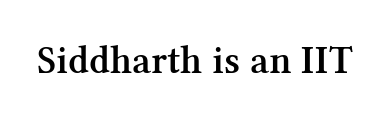
{"serif": "yes", "italic": "no", "bold": "semi", "weight": "semibold", "width": "normal", "stroke_contrast": "medium", "x_height": "medium", "monospaced": "no", "underline": "no", "letter_spacing": "normal", "letter_spacing_em": 0.0, "glyph_px": 40}
